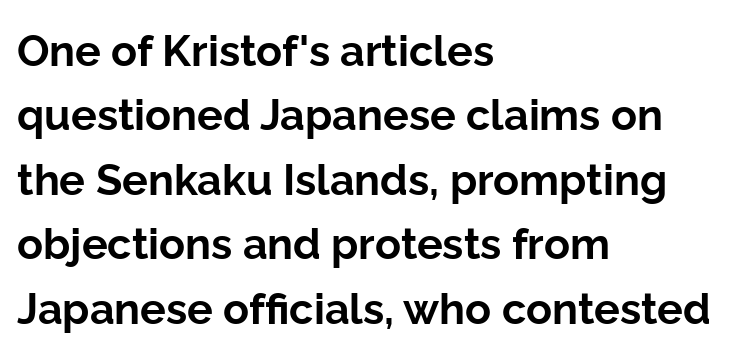
Note: no serifs on the glyphs. Rows of type keep a routine distance in the vertical direction. Every stem runs plumb, perpendicular to the baseline. The sample has been set heavy, in full bold. Underlining? Definitely not there. Here the designer chose a conventional face with non-uniform glyph widths.
